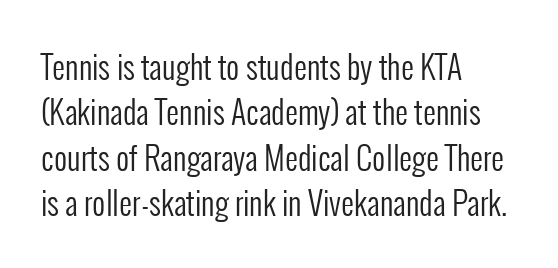
What's the leading like? Ordinary, nothing unusual. Students, note that the glyphs here touch the page at normal intervals. One-word summary of the alignment: left. Nope, not italic — everything's standing straight. The rendering uses natural spacing where letterforms have individual widths.
